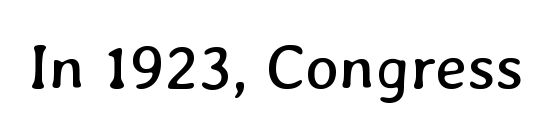
The image shows 64 px regular-weight type; set normal letter spacing, not underlined; low stroke contrast and a medium x-height.
